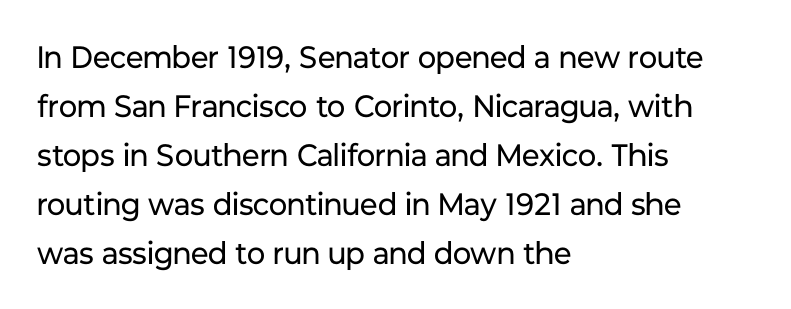
Do the letters lean? They stand straight. Baseline-to-baseline distance is the conventional proportion of letter height. Check where the strokes stop: nothing finishes them off — pure sans. The strip under each line holds only bare page. The typeface has the unassuming heft of standard copy or less.
